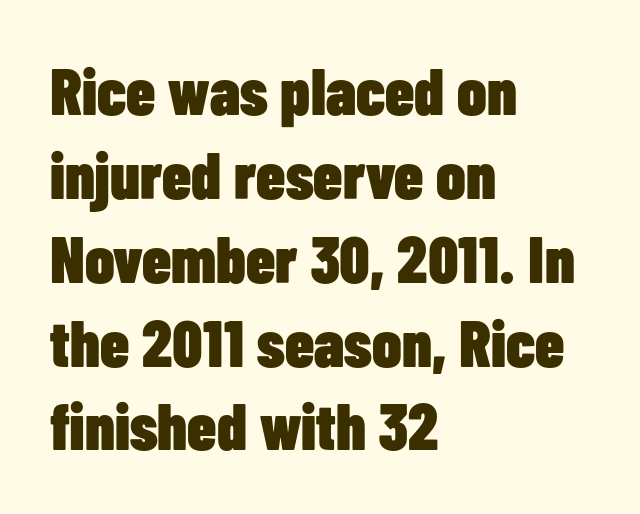
The image shows 65 px heavy, condensed sans-serif type, upright; set left-aligned, normal line spacing (1.29x), normal letter spacing, not underlined; low stroke contrast and a medium x-height.
